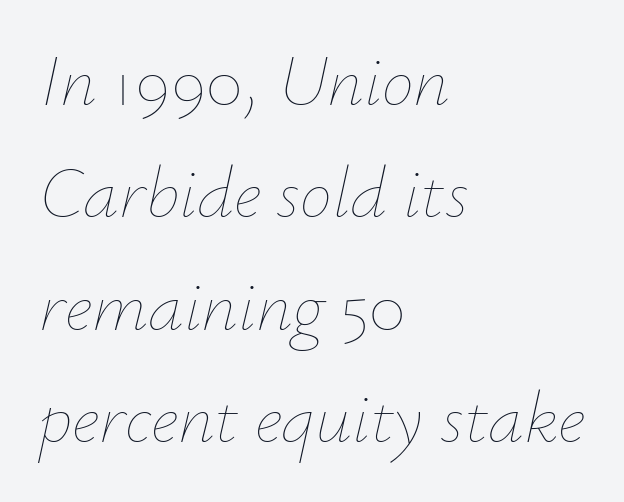
{"italic": "yes", "lean": "right", "slant_degrees": 12, "bold": "no", "weight": "thin", "width": "normal", "stroke_contrast": "low", "x_height": "small", "monospaced": "no", "underline": "no", "align": "left", "line_spacing": "normal", "line_spacing_ratio": 1.56, "letter_spacing": "normal", "letter_spacing_em": 0.0, "glyph_px": 72}
